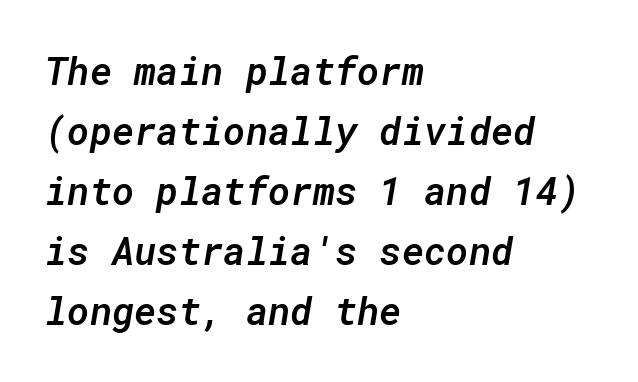
Line starts are locked; line ends wander. Characters are canted at an angle relative to the baseline's perpendicular. Beneath every word, the page is bare. Leading matches the norm, producing a regular column. Monospaced: the letters line up in strict vertical columns.
